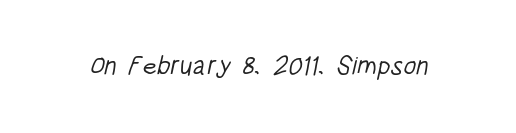
The image shows 26 px text type; set normal letter spacing, not underlined.
